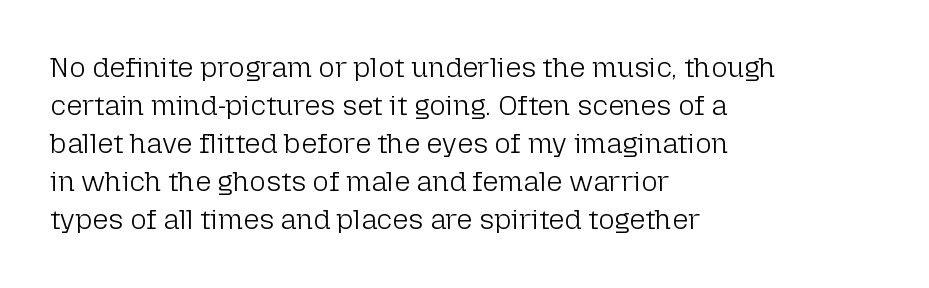
{"serif": "no", "italic": "no", "bold": "no", "weight": "light", "width": "normal", "stroke_contrast": "low", "x_height": "medium", "monospaced": "no", "underline": "no", "align": "left", "line_spacing": "normal", "line_spacing_ratio": 1.36, "letter_spacing": "normal", "letter_spacing_em": 0.0, "glyph_px": 28}
